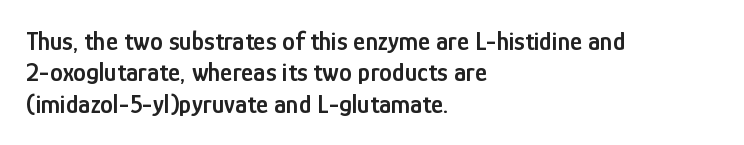
{"italic": "no", "bold": "semi", "underline": "no", "align": "left", "line_spacing_ratio": 1.21, "letter_spacing": "normal", "letter_spacing_em": 0.0, "glyph_px": 26}
